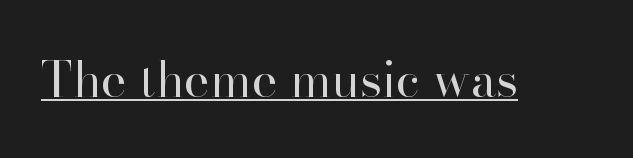
The image shows 49 px regular-weight serif type, upright; set normal letter spacing, underlined; high stroke contrast and a small x-height.
